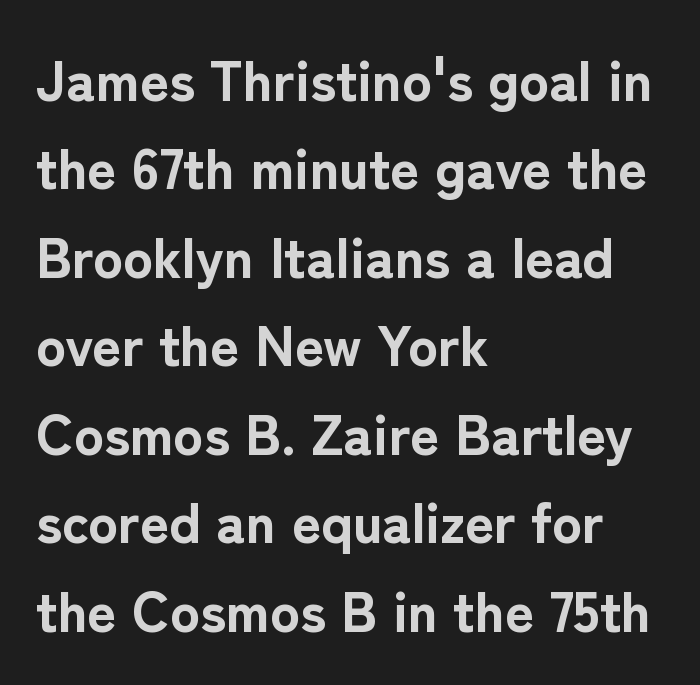
{"serif": "no", "italic": "no", "bold": "yes", "weight": "bold", "width": "normal", "stroke_contrast": "low", "x_height": "medium", "monospaced": "no", "underline": "no", "align": "left", "line_spacing": "normal", "line_spacing_ratio": 1.58, "letter_spacing": "normal", "letter_spacing_em": 0.0, "glyph_px": 56}
